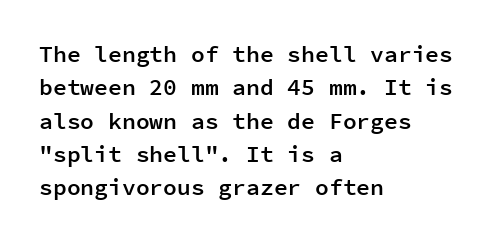
The image shows 23 px text type, upright; set left-aligned, normal line spacing (1.45x), normal letter spacing, not underlined.
